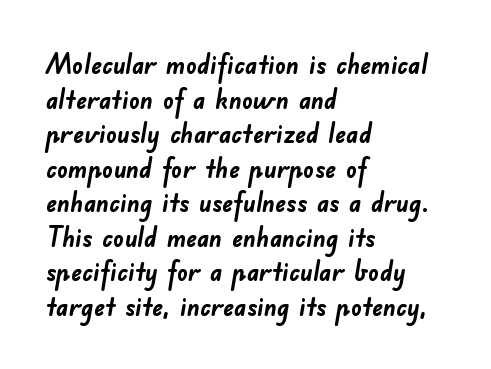
{"bold": "yes", "underline": "no", "align": "left", "line_spacing": "normal", "line_spacing_ratio": 1.28, "letter_spacing": "normal", "letter_spacing_em": 0.0, "glyph_px": 27}
